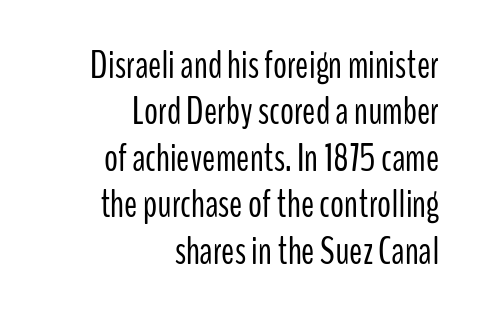
The image shows 39 px light, condensed sans-serif type, upright; set right-aligned, line spacing 1.19x, normal letter spacing, not underlined; low stroke contrast and a medium x-height.
